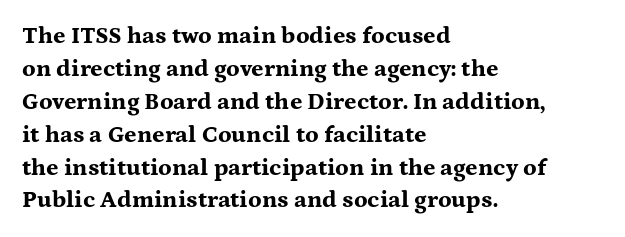
The image shows 24 px bold type, upright; set left-aligned, normal line spacing (1.37x), normal letter spacing, not underlined.
